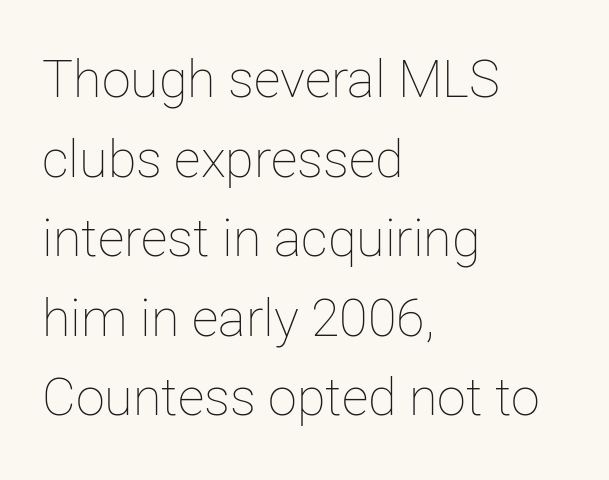
These lines keep a tight, regular rhythm from letter to letter. Lines of text with bare space underneath. If you drew a ruler down the left edge, every line would touch it. Quick note: not italic, upright.
